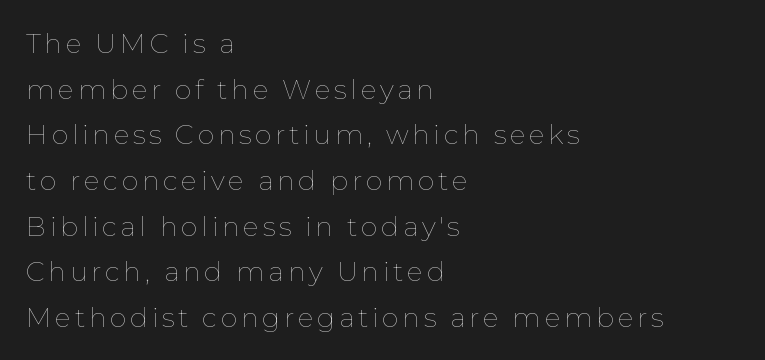
Q: Is the text bold? A: No.
Q: Is the text italic (slanted)? A: No, it is upright.
Q: Is the text underlined? A: No.
Q: How is the paragraph aligned? A: Left-aligned.
Q: Is the spacing between lines tight, normal or loose? A: Normal.
